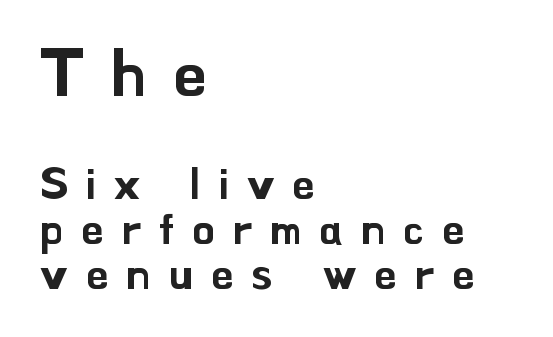
{"serif": "no", "italic": "no", "width": "normal", "stroke_contrast": "low", "x_height": "small", "monospaced": "no", "underline": "no", "align": "left", "line_spacing": "tight", "line_spacing_ratio": 1.03, "letter_spacing": "wide", "letter_spacing_em": 0.41, "larger_block": "first", "size_ratio": 1.5, "glyph_px": 66}
